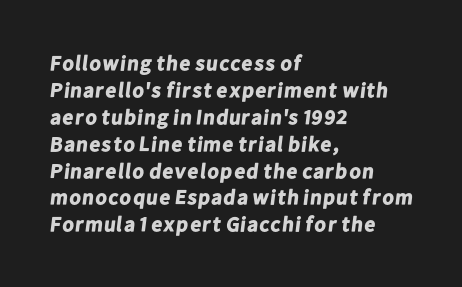
Q: Is the text bold? A: Yes.
Q: Is the text underlined? A: No.
Q: How is the paragraph aligned? A: Left-aligned.
Q: Is the spacing between letters normal or unusually wide? A: Normal.
Q: Is the spacing between lines tight, normal or loose? A: Normal.
